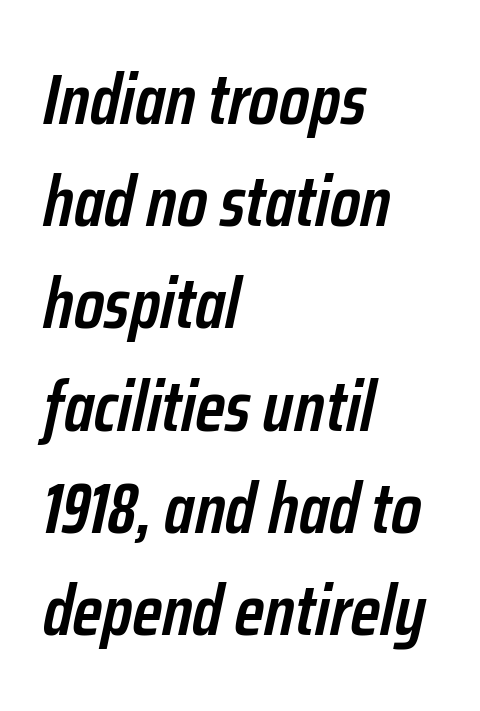
The image shows 71 px semibold, condensed type, italic (leaning right); set left-aligned, normal line spacing (1.44x), normal letter spacing, not underlined; low stroke contrast and a medium x-height.
